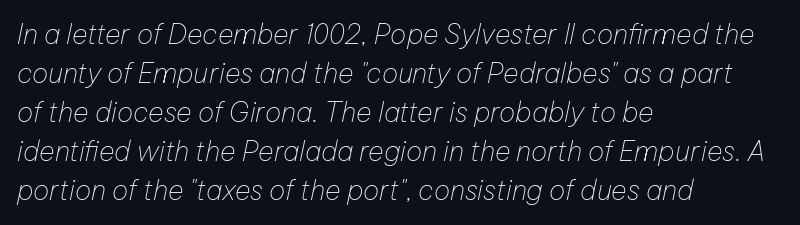
The image shows 27 px text type, italic (leaning right); set left-aligned, normal line spacing (1.44x), normal letter spacing, not underlined.
